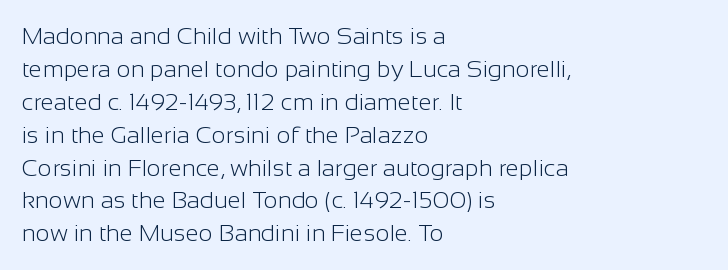
These lines stack with their left ends in a neat column. Letters rest on an invisible, unmarked baseline. The lines sit at an ordinary, default distance from one another. The type sits square on the baseline with zero lean. No letter is thick-stroked: the sample isn't bold. Default kerning and tracking; the words read as compact shapes.
